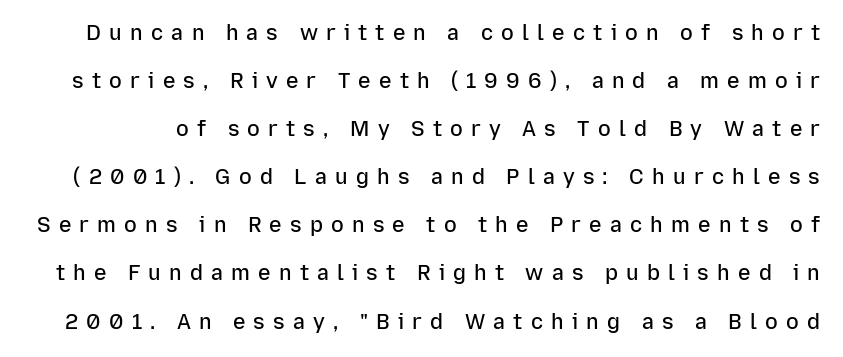
Compared with an ordinary text face, these strokes are moderately heavier — a semibold. A typesetter would call this leading open, well beyond the default. In terms of letterspacing, this is a distinctly airy, spread setting. No word sits above an underline. This sample uses an upright cut, with every glyph sitting square on the baseline.
